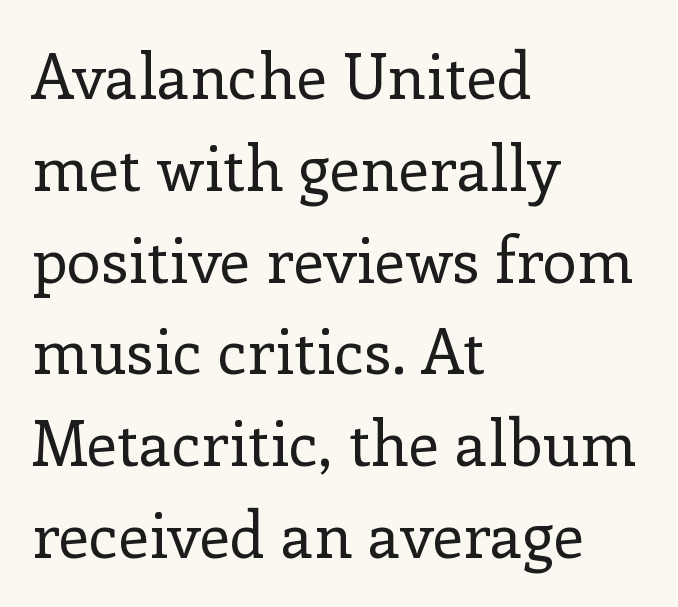
{"serif": "yes", "italic": "no", "bold": "no", "weight": "regular", "width": "normal", "stroke_contrast": "low", "x_height": "medium", "monospaced": "no", "underline": "no", "align": "left", "line_spacing": "normal", "line_spacing_ratio": 1.48, "letter_spacing": "normal", "letter_spacing_em": 0.0, "glyph_px": 62}
